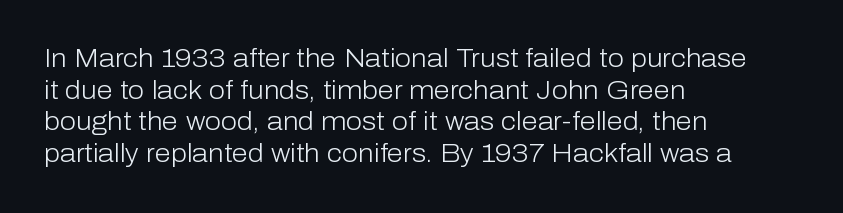
Nope, not italic — everything's standing straight. The font is comparable to plain body text, perhaps lighter. Inter-character spacing is left at the font's built-in metrics. The zone under the glyphs is completely vacant. These lines are set flush left with a ragged right edge.
